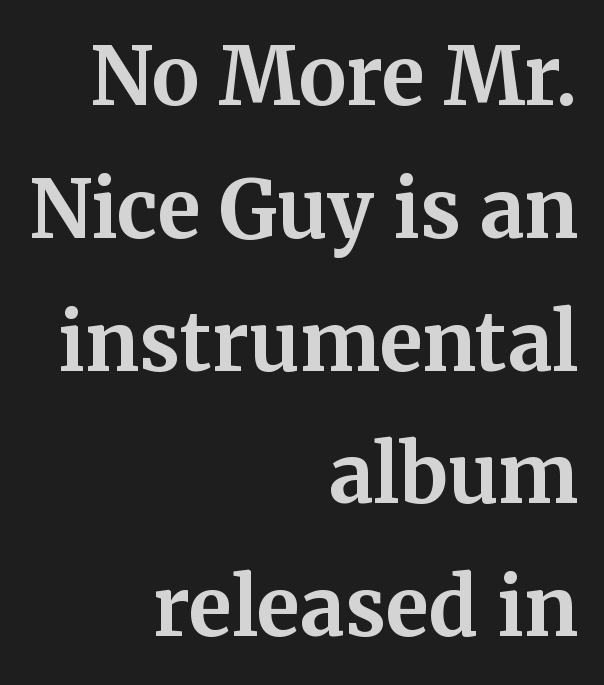
{"serif": "yes", "italic": "no", "bold": "yes", "weight": "bold", "width": "normal", "stroke_contrast": "medium", "x_height": "medium", "monospaced": "no", "underline": "no", "align": "right", "line_spacing": "normal", "line_spacing_ratio": 1.66, "letter_spacing": "normal", "letter_spacing_em": 0.0, "glyph_px": 80}
